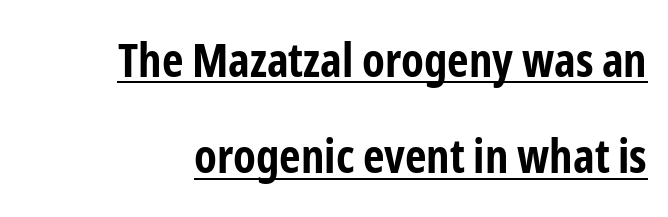
The image shows 47 px bold, condensed sans-serif type, upright; set right-aligned, loose line spacing (2.05x), normal letter spacing, underlined; low stroke contrast and a medium x-height.
